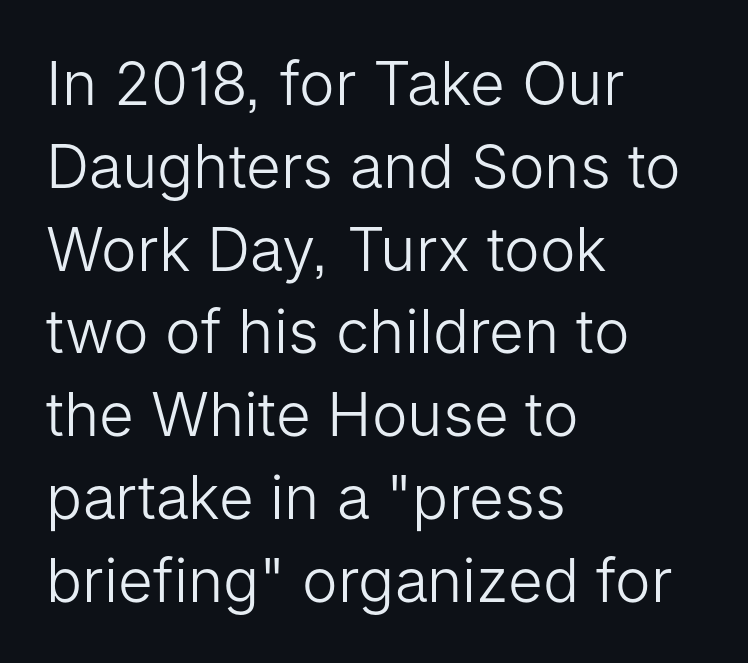
The image shows 60 px light sans-serif type, upright; set left-aligned, normal line spacing (1.38x), normal letter spacing, not underlined; low stroke contrast and a medium x-height.
